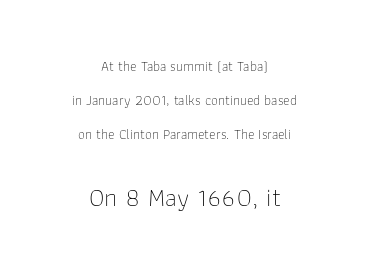
{"italic": "no", "bold": "no", "underline": "no", "align": "center", "line_spacing": "loose", "line_spacing_ratio": 2.42, "letter_spacing": "normal", "letter_spacing_em": 0.0, "larger_block": "second", "size_ratio": 1.86, "glyph_px": 26}
